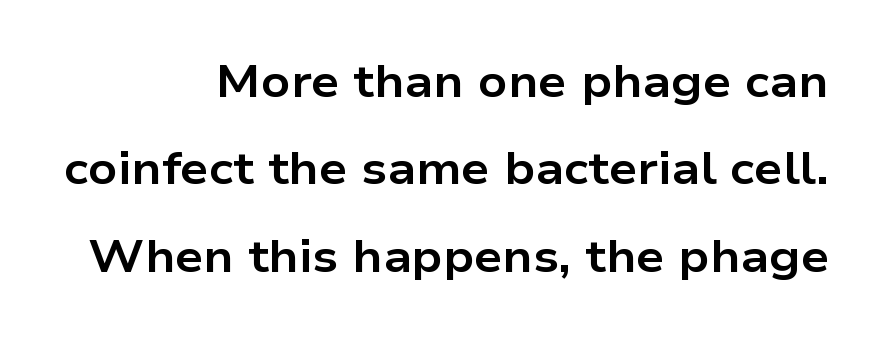
The foot of each line stays bare and open. The designer dialed line spacing up above the default. A flush-right, rag-left setting is used for this passage. The glyphs have the mass of a bold cut.
